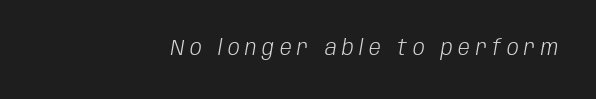
The image shows 21 px text type, italic (leaning right); set right-aligned, unusually wide letter spacing (+0.27 em), not underlined.
